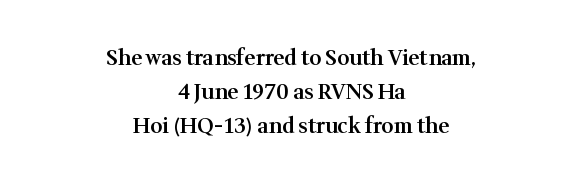
{"italic": "no", "bold": "semi", "underline": "no", "align": "center", "line_spacing": "normal", "line_spacing_ratio": 1.62, "letter_spacing": "normal", "letter_spacing_em": 0.0, "glyph_px": 21}
